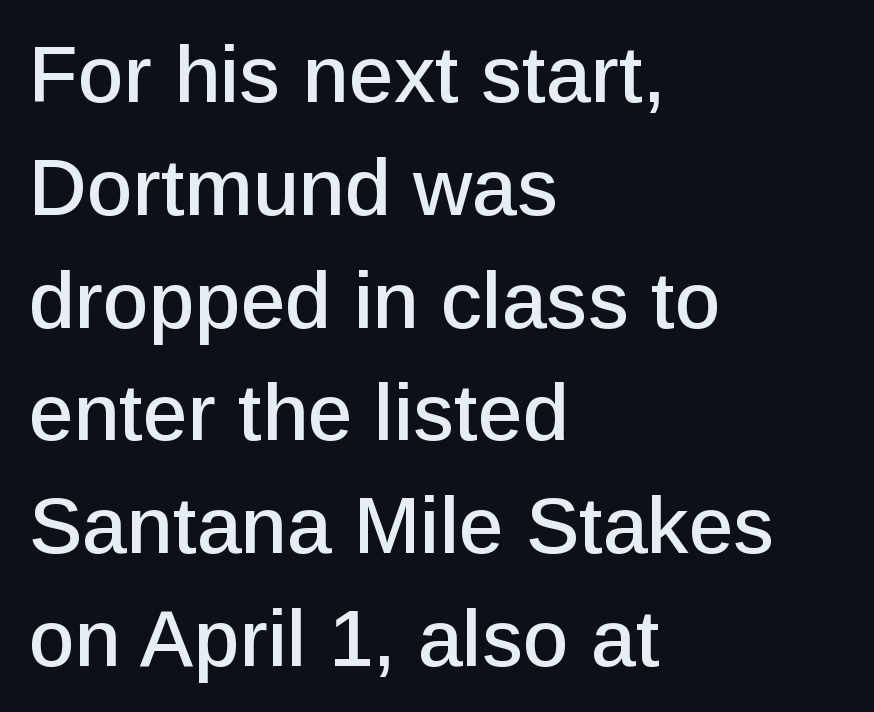
The lines are quadded left. Students, observe: this is what conventionally led text looks like. The letters stand upright; this is a roman face. Varying glyph widths throughout — classic text-font behaviour.
